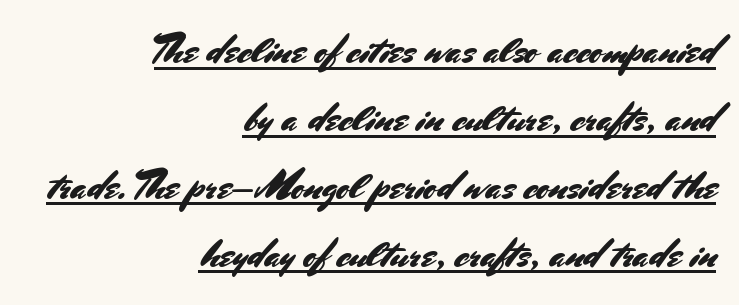
The lines in this sample share a right terminus and differ only in where they begin. The face used here is a sans, in the tradition of grotesques and geometrics. These lines are rendered in a variable-pitch font. The face used here appears with an underline applied. In terms of letterspacing, this is plain default setting.
